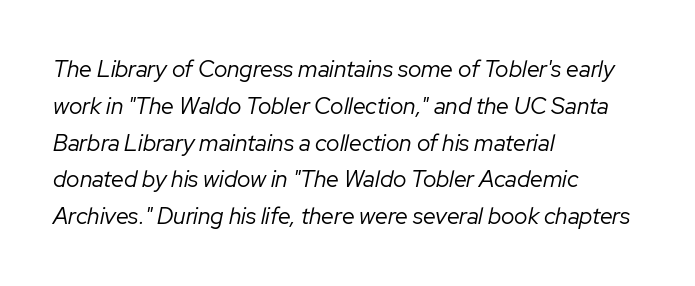
Q: Is the text bold? A: No.
Q: Is the text italic (slanted)? A: Yes, it leans right by about 12 degrees.
Q: Is the text underlined? A: No.
Q: How is the paragraph aligned? A: Left-aligned.
Q: Is the spacing between letters normal or unusually wide? A: Normal.
Q: Is the spacing between lines tight, normal or loose? A: Normal.
